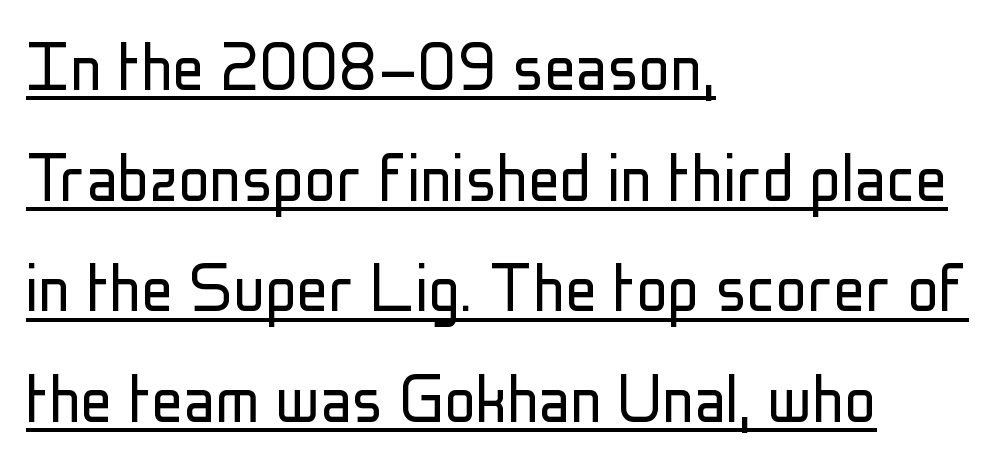
Q: Is the text bold? A: No.
Q: Is the text italic (slanted)? A: No, it is upright.
Q: Is the typeface a serif or a sans-serif typeface? A: Sans-serif.
Q: Is the text underlined? A: Yes.
Q: How is the paragraph aligned? A: Left-aligned.
Q: Is the spacing between letters normal or unusually wide? A: Normal.
Q: Is the spacing between lines tight, normal or loose? A: Normal.
Q: Width (condensed, normal, or wide)? A: Condensed.
Q: Stroke contrast? A: Low.
Q: x-height? A: Medium.
Q: Monospaced? A: No.
